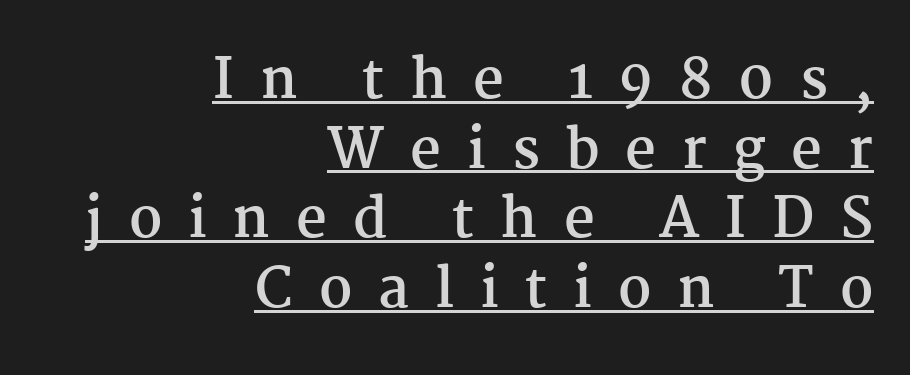
Is there an underline? Yes — a line sits under the letters. This sample uses a serif face. Each letter keeps its own natural width here, so spacing adapts to shape. The letterforms stand isolated, each surrounded by extra space. Line ends are locked; line starts wander. The type sits square on the baseline with zero lean.
